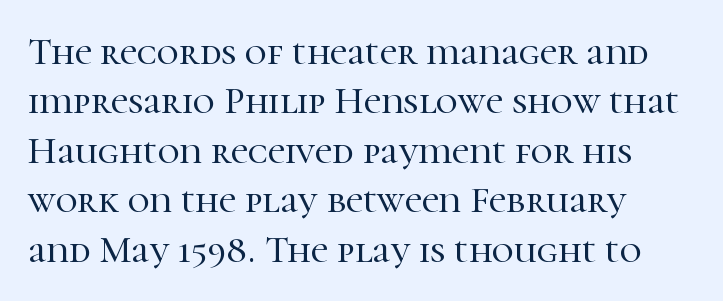
Q: Is the text italic (slanted)? A: No, it is upright.
Q: Is the typeface a serif or a sans-serif typeface? A: Serif.
Q: Is the text underlined? A: No.
Q: How is the paragraph aligned? A: Left-aligned.
Q: Is the spacing between letters normal or unusually wide? A: Normal.
Q: Is the spacing between lines tight, normal or loose? A: Normal.
Q: Width (condensed, normal, or wide)? A: Normal.
Q: Stroke contrast? A: High.
Q: x-height? A: Medium.
Q: Monospaced? A: No.
